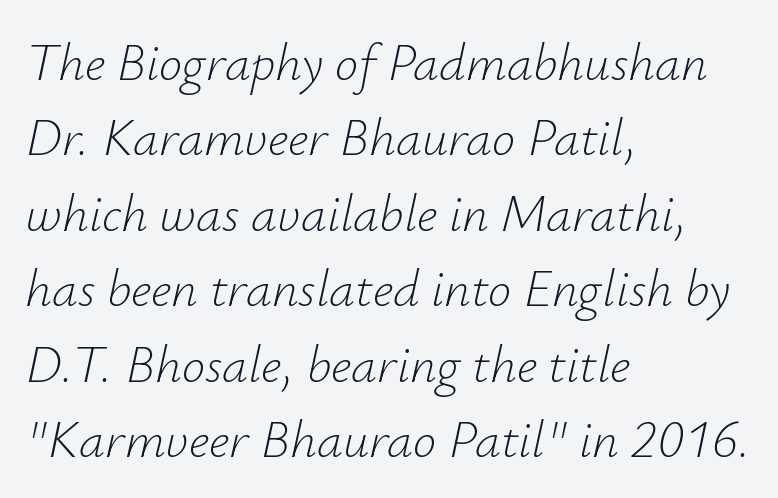
{"italic": "yes", "lean": "right", "slant_degrees": 12, "bold": "no", "weight": "light", "width": "normal", "stroke_contrast": "low", "x_height": "small", "monospaced": "no", "underline": "no", "align": "left", "line_spacing": "normal", "line_spacing_ratio": 1.45, "letter_spacing": "normal", "letter_spacing_em": 0.0, "glyph_px": 52}
